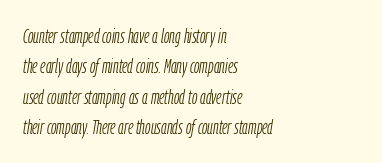
The image shows 20 px text type, italic (leaning right); set left-aligned, normal line spacing (1.52x), normal letter spacing, not underlined.
